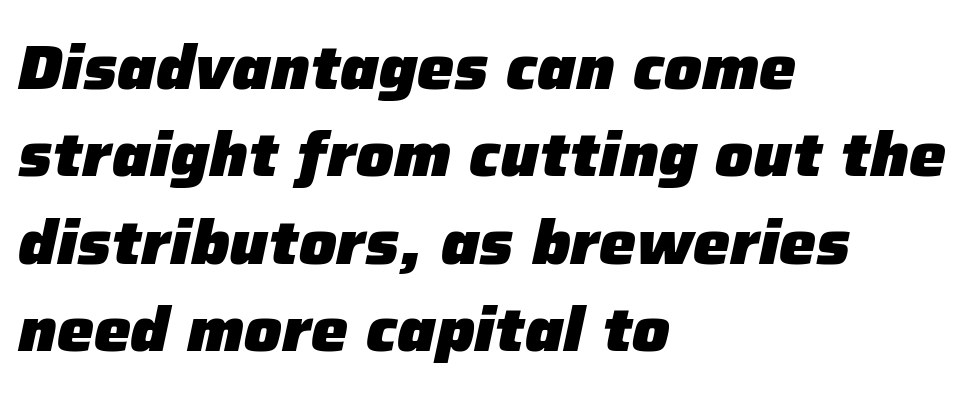
{"italic": "yes", "lean": "right", "slant_degrees": 12, "bold": "yes", "weight": "heavy", "width": "normal", "stroke_contrast": "low", "x_height": "medium", "monospaced": "no", "underline": "no", "align": "left", "line_spacing": "normal", "line_spacing_ratio": 1.41, "letter_spacing": "normal", "letter_spacing_em": 0.0, "glyph_px": 62}
